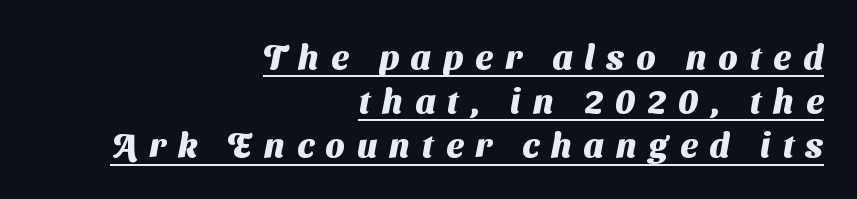
Are there feet on the stems? There aren't — it's a sans. Characters follow at a spacing far wider than the type designer built in. These lines are rendered in a variable-pitch font. The rendering uses a moderate line-height, typical for paragraphs. The passage shown is underscored from start to finish. Weight check: bold — yes, fully.
